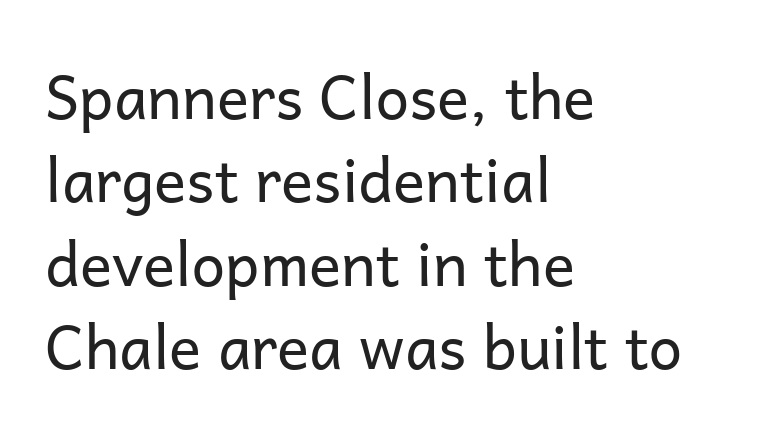
The image shows 60 px regular-weight sans-serif type, upright; set left-aligned, normal line spacing (1.39x), normal letter spacing, not underlined; low stroke contrast and a medium x-height.
